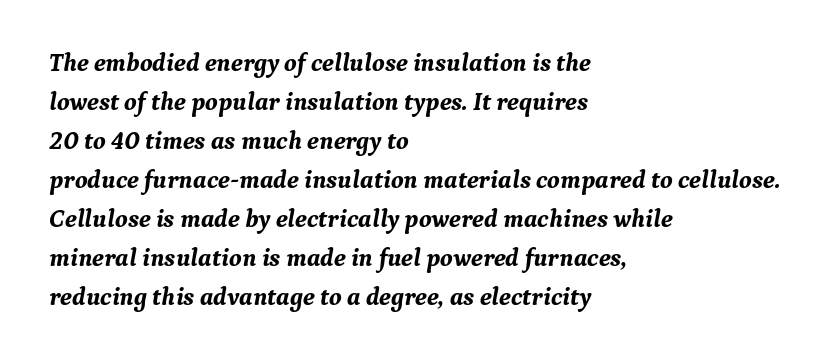
The image shows 25 px bold type, italic (leaning right); set left-aligned, normal line spacing (1.56x), normal letter spacing, not underlined.
